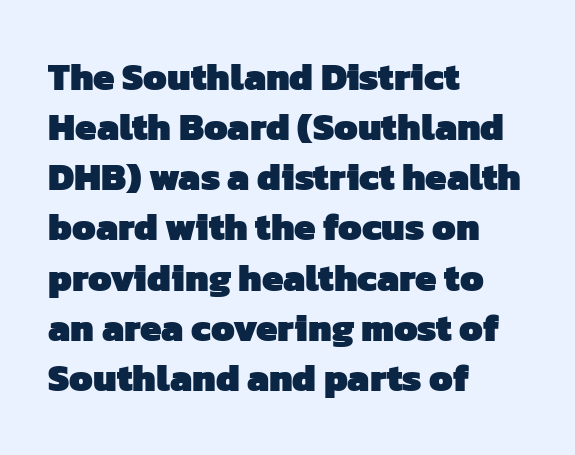
Q: Is the text bold? A: Yes.
Q: Is the typeface a serif or a sans-serif typeface? A: Sans-serif.
Q: Is the text underlined? A: No.
Q: How is the paragraph aligned? A: Left-aligned.
Q: Is the spacing between letters normal or unusually wide? A: Normal.
Q: Is the spacing between lines tight, normal or loose? A: Normal.
Q: Width (condensed, normal, or wide)? A: Normal.
Q: Stroke contrast? A: Low.
Q: x-height? A: Medium.
Q: Monospaced? A: No.
